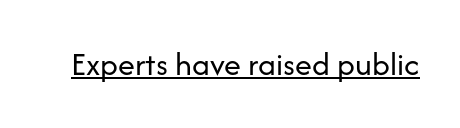
Q: Is the text bold? A: No.
Q: Is the text italic (slanted)? A: No, it is upright.
Q: Is the typeface a serif or a sans-serif typeface? A: Sans-serif.
Q: Is the text underlined? A: Yes.
Q: Is the spacing between letters normal or unusually wide? A: Normal.
Q: Width (condensed, normal, or wide)? A: Normal.
Q: Stroke contrast? A: Low.
Q: x-height? A: Medium.
Q: Monospaced? A: No.
